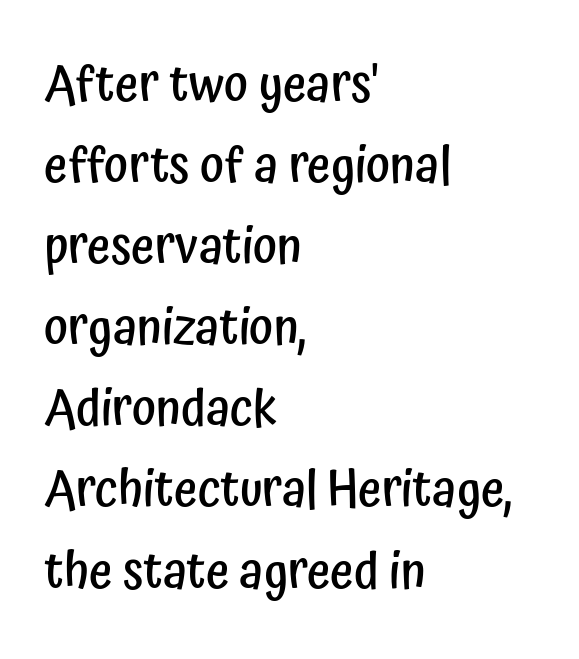
{"serif": "no", "italic": "no", "bold": "semi", "weight": "semibold", "width": "condensed", "stroke_contrast": "low", "x_height": "medium", "monospaced": "no", "underline": "no", "align": "left", "line_spacing": "normal", "line_spacing_ratio": 1.59, "letter_spacing": "normal", "letter_spacing_em": 0.0, "glyph_px": 51}
